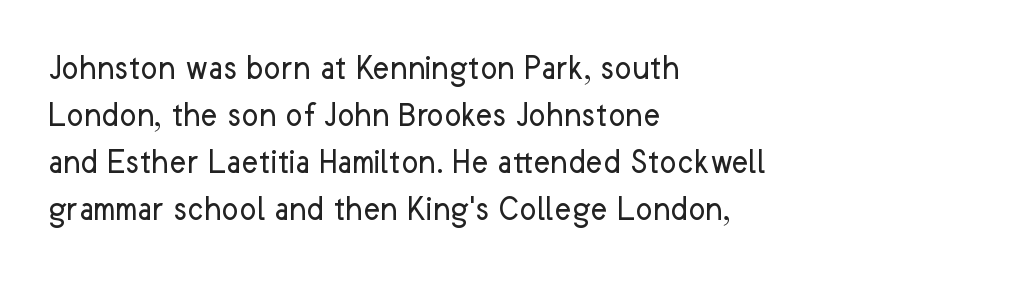
{"serif": "no", "italic": "no", "bold": "no", "weight": "regular", "width": "normal", "stroke_contrast": "low", "x_height": "medium", "monospaced": "no", "underline": "no", "align": "left", "line_spacing": "normal", "line_spacing_ratio": 1.31, "letter_spacing": "normal", "letter_spacing_em": 0.0, "glyph_px": 36}
